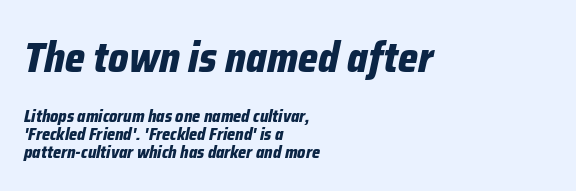
The image shows 42 px bold, condensed type, italic (leaning right); set left-aligned, tight line spacing (1.06x), normal letter spacing, not underlined; the first (top) block is 2.47x larger; low stroke contrast and a medium x-height.
